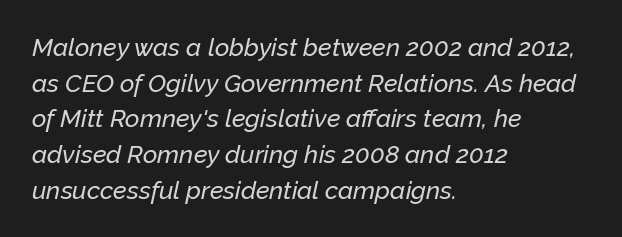
Leading matches the norm, producing a regular column. Horizontally, the lines are justified to the leading edge only. The baseline area is clear. Students, note that the glyphs here touch the page at normal intervals.
